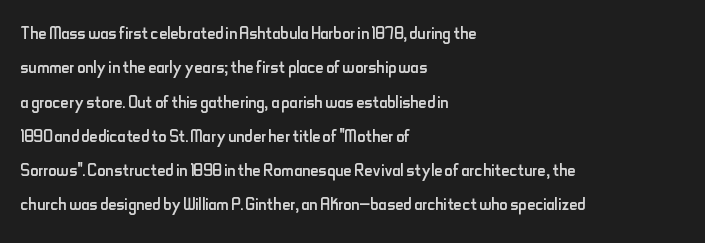
The vertical gap from one line to the next is medium. These lines were composed using upright roman letters. Horizontal alignment here is leftward, the default for most running prose. The gaps between neighbouring characters are ordinary and unremarkable. Weight: regular or lighter.
